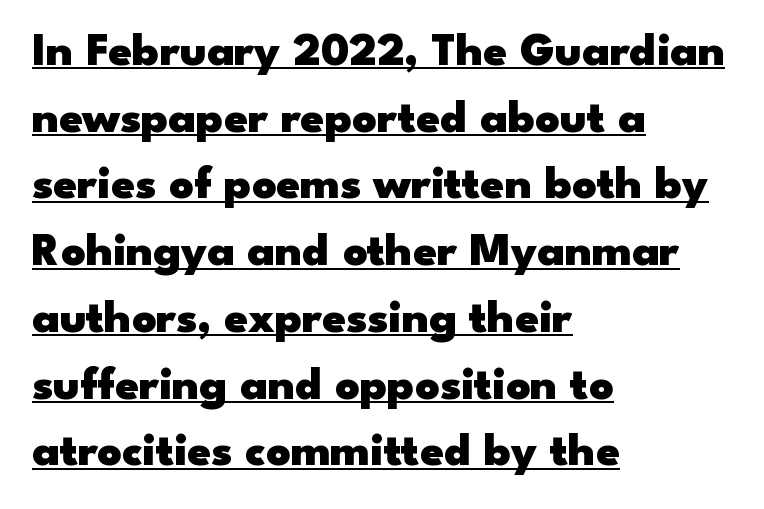
The image shows 47 px heavy, wide sans-serif type, upright; set left-aligned, normal line spacing (1.42x), normal letter spacing, underlined; low stroke contrast and a small x-height.
